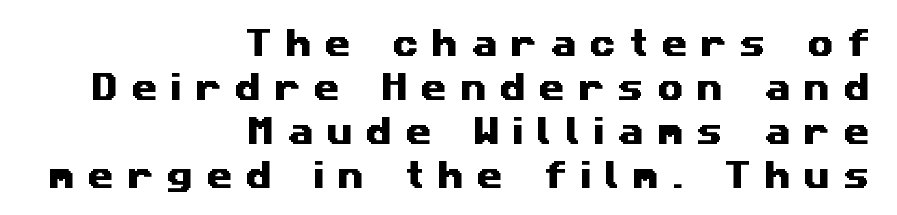
{"serif": "no", "width": "wide", "stroke_contrast": "medium", "x_height": "medium", "monospaced": "no", "underline": "no", "align": "right", "line_spacing": "normal", "line_spacing_ratio": 1.47, "letter_spacing": "wide", "letter_spacing_em": 0.44, "glyph_px": 30}
